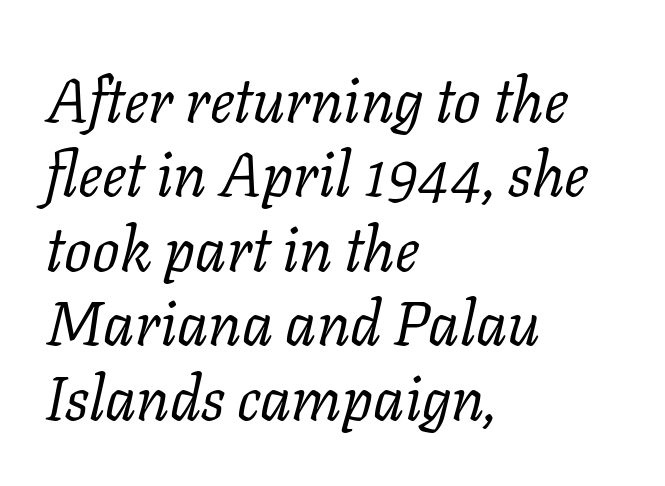
You could not count columns in this text — the font is proportionally spaced. The paragraph shown leans on its left margin. This is oblique type, the kind used for emphasis or titles. The passage shown is not bold in any degree. Descender tails drop into unmarked territory. Serif or sans? Serif — the stroke terminals have little feet.
